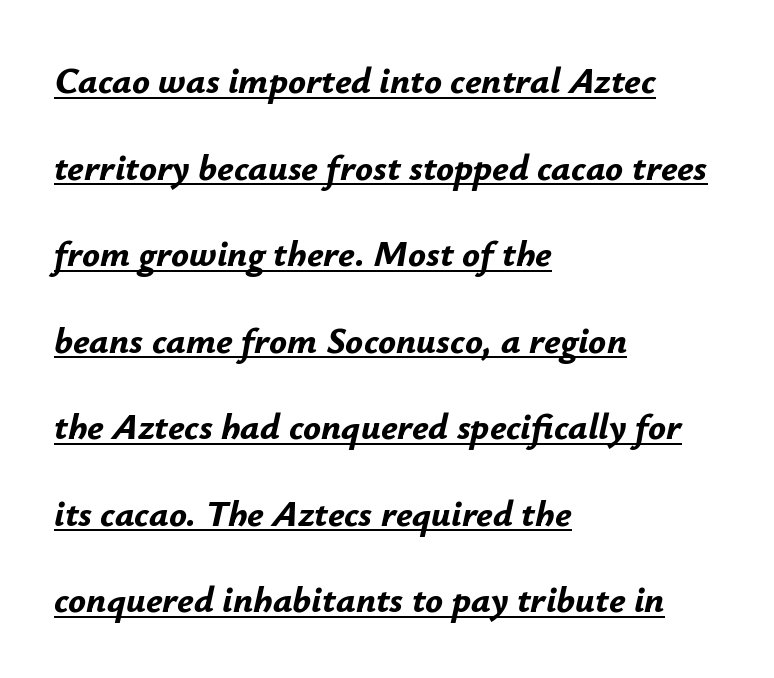
Q: Is the text bold? A: Yes.
Q: Is the text italic (slanted)? A: Yes, it leans right by about 12 degrees.
Q: Is the text underlined? A: Yes.
Q: How is the paragraph aligned? A: Left-aligned.
Q: Is the spacing between letters normal or unusually wide? A: Normal.
Q: Is the spacing between lines tight, normal or loose? A: Loose.
Q: Width (condensed, normal, or wide)? A: Normal.
Q: Stroke contrast? A: Low.
Q: x-height? A: Small.
Q: Monospaced? A: No.
